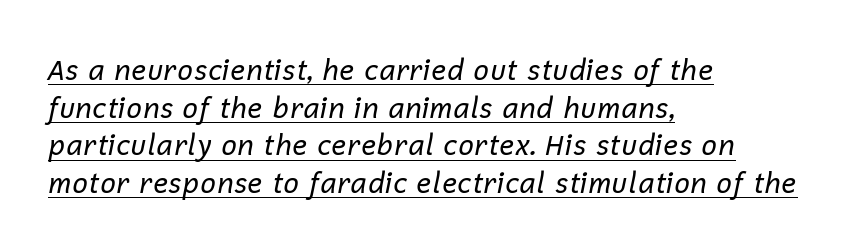
{"italic": "yes", "lean": "right", "slant_degrees": 12, "bold": "no", "weight": "regular", "width": "normal", "stroke_contrast": "low", "x_height": "medium", "monospaced": "no", "underline": "yes", "align": "left", "line_spacing": "normal", "line_spacing_ratio": 1.34, "letter_spacing": "normal", "letter_spacing_em": 0.0, "glyph_px": 28}
